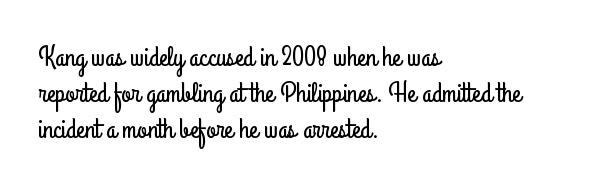
{"serif": "no", "width": "condensed", "stroke_contrast": "low", "x_height": "small", "monospaced": "no", "underline": "no", "align": "left", "line_spacing": "normal", "line_spacing_ratio": 1.28, "letter_spacing": "normal", "letter_spacing_em": 0.0, "glyph_px": 28}
